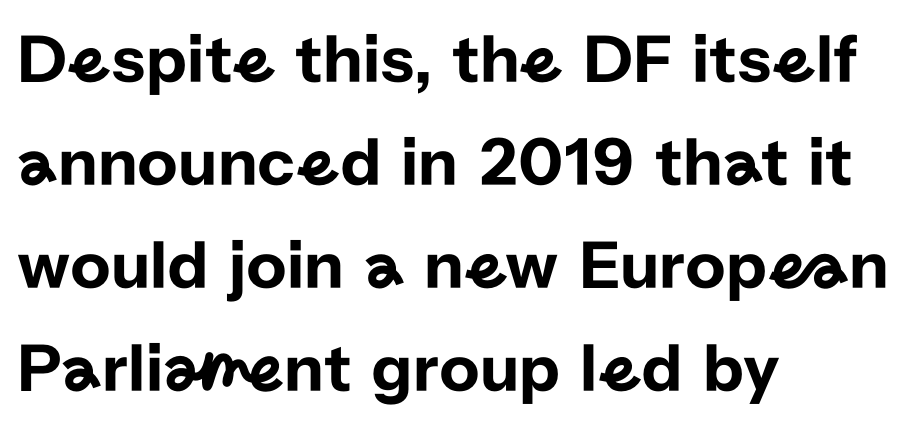
Honestly, there is no underline to notice here at all. Character widths vary here, with narrow letters taking less room than wide ones. This rendering leaves character spacing at its baseline value. Every row of glyphs begins at an identical x-position on the left. Each new line begins a customary step beneath the previous one. I'd call this a sans setting — the letters go barefoot.
